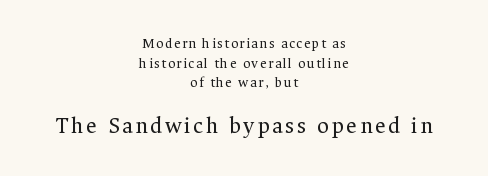
Rule under the text: the space is simply empty. Does the leading feel generous? No, just average. Where is the straight margin? There isn't one; the lines are centered. Stroke mass is kept to a normal reading level or below. These two chunks differ in scale, with the bottom chunk taking the larger measure.
